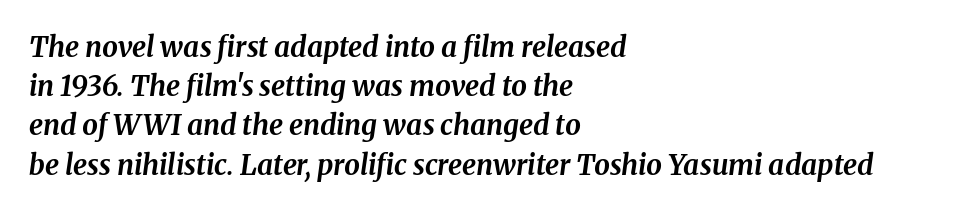
{"italic": "yes", "lean": "right", "slant_degrees": 8, "bold": "yes", "weight": "bold", "width": "normal", "stroke_contrast": "medium", "x_height": "medium", "monospaced": "no", "underline": "no", "align": "left", "line_spacing": "normal", "line_spacing_ratio": 1.4, "letter_spacing": "normal", "letter_spacing_em": 0.0, "glyph_px": 28}
